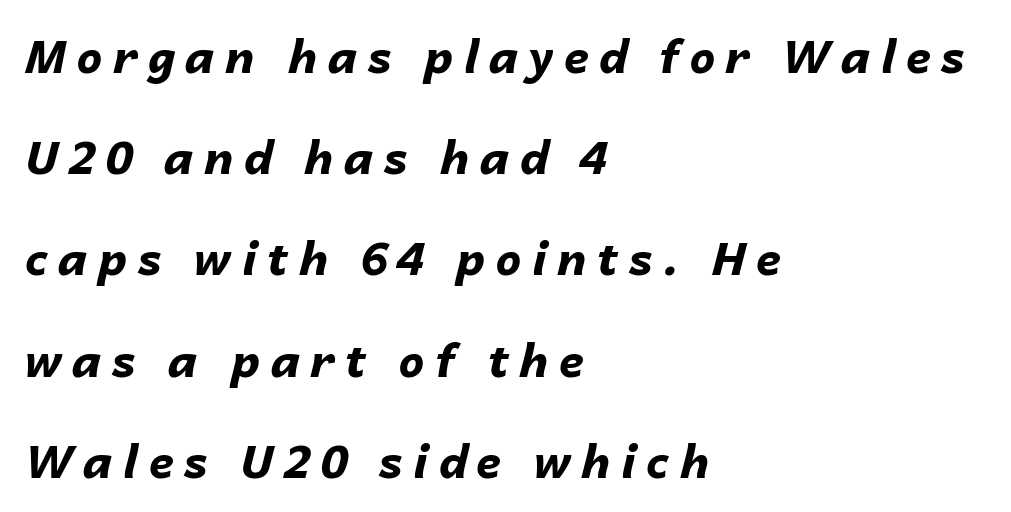
Q: Is the text bold? A: Yes.
Q: Is the text italic (slanted)? A: Yes, it leans right by about 14 degrees.
Q: Is the text underlined? A: No.
Q: How is the paragraph aligned? A: Left-aligned.
Q: Is the spacing between letters normal or unusually wide? A: Unusually wide.
Q: Is the spacing between lines tight, normal or loose? A: Loose.
Q: Width (condensed, normal, or wide)? A: Normal.
Q: Stroke contrast? A: Low.
Q: x-height? A: Medium.
Q: Monospaced? A: No.
